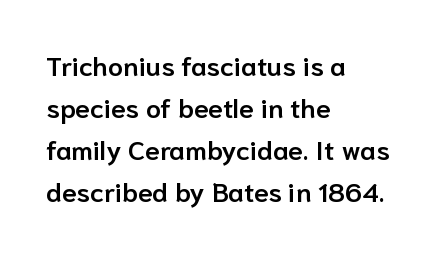
Q: Is the text bold? A: Semi-bold.
Q: Is the text italic (slanted)? A: No, it is upright.
Q: Is the text underlined? A: No.
Q: How is the paragraph aligned? A: Left-aligned.
Q: Is the spacing between letters normal or unusually wide? A: Normal.
Q: Is the spacing between lines tight, normal or loose? A: Normal.
